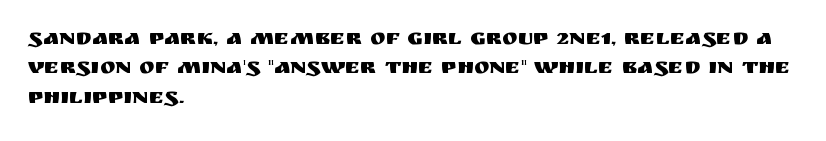
The image shows 23 px text type, upright; set left-aligned, normal line spacing (1.28x), normal letter spacing, not underlined.
